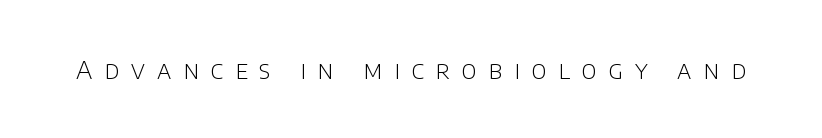
The image shows 25 px text type, upright; set unusually wide letter spacing (+0.47 em), not underlined.
